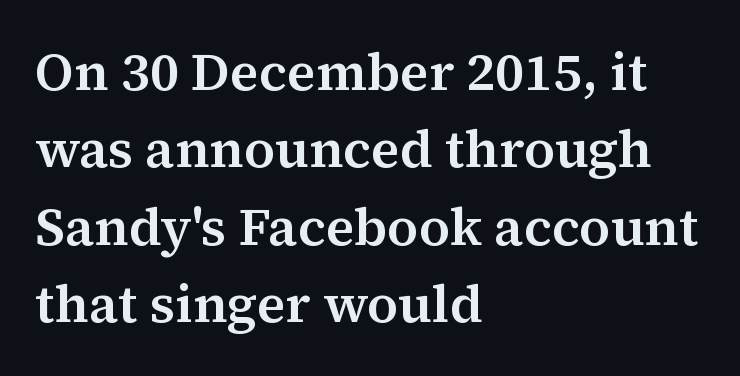
Q: Is the text italic (slanted)? A: No, it is upright.
Q: Is the typeface a serif or a sans-serif typeface? A: Serif.
Q: Is the text underlined? A: No.
Q: How is the paragraph aligned? A: Left-aligned.
Q: Is the spacing between letters normal or unusually wide? A: Normal.
Q: Is the spacing between lines tight, normal or loose? A: Normal.
Q: Width (condensed, normal, or wide)? A: Normal.
Q: Stroke contrast? A: Medium.
Q: x-height? A: Medium.
Q: Monospaced? A: No.
